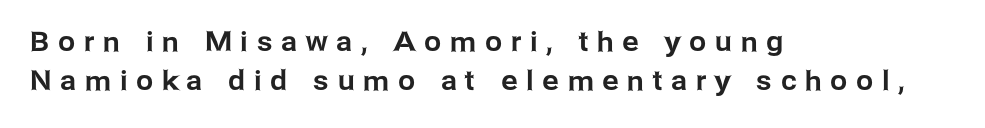
Does extra space separate the letters? Yes, quite a lot of it. Is there much room between lines? A standard amount, neither cramped nor airy. The passage is arranged the way most books set body copy — flush left. Each row of text sits above clean, open space. Style check: upright.
